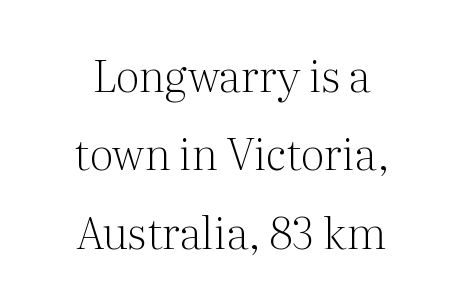
{"serif": "yes", "italic": "no", "bold": "no", "weight": "light", "width": "normal", "stroke_contrast": "medium", "x_height": "medium", "monospaced": "no", "underline": "no", "align": "center", "line_spacing_ratio": 1.78, "letter_spacing": "normal", "letter_spacing_em": 0.0, "glyph_px": 44}
